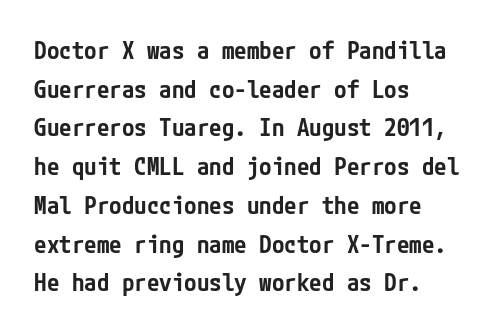
The image shows 25 px text type, upright; set left-aligned, normal line spacing (1.55x), normal letter spacing, not underlined.
